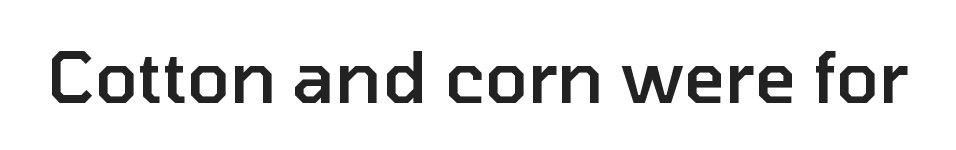
Nothing sits at the stroke ends, so this counts as sans-serif. The sample has been set in demibold, a notch under bold. The axis of the letterforms is exactly vertical. The face used here is proportionally spaced, like ordinary book or web type. Quick note: underline off.
